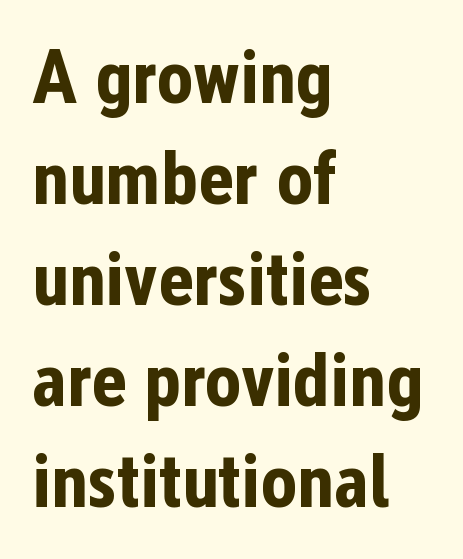
{"serif": "no", "italic": "no", "bold": "yes", "weight": "bold", "width": "condensed", "stroke_contrast": "low", "x_height": "medium", "monospaced": "no", "underline": "no", "align": "left", "line_spacing": "normal", "line_spacing_ratio": 1.33, "letter_spacing": "normal", "letter_spacing_em": 0.0, "glyph_px": 76}
